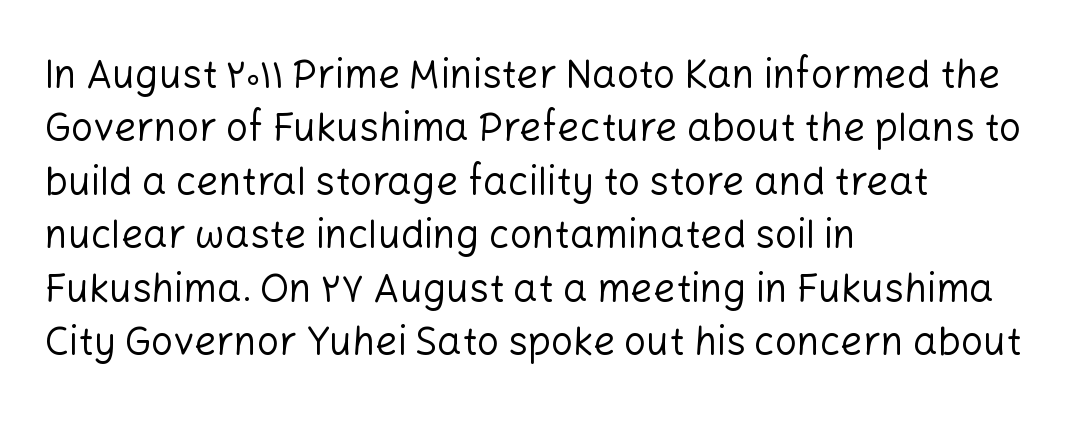
{"serif": "no", "italic": "no", "bold": "no", "weight": "regular", "width": "normal", "stroke_contrast": "low", "x_height": "medium", "monospaced": "no", "underline": "no", "align": "left", "line_spacing": "normal", "line_spacing_ratio": 1.37, "letter_spacing": "normal", "letter_spacing_em": 0.0, "glyph_px": 39}
